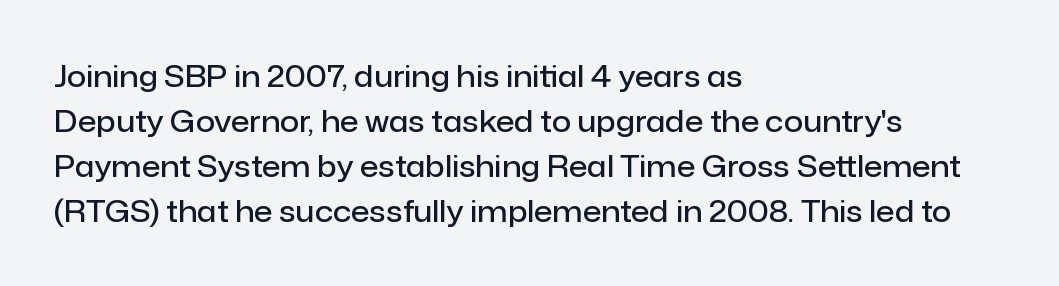
{"serif": "no", "italic": "no", "bold": "semi", "weight": "semibold", "width": "normal", "stroke_contrast": "low", "x_height": "medium", "monospaced": "no", "underline": "no", "align": "left", "line_spacing": "normal", "line_spacing_ratio": 1.5, "letter_spacing": "normal", "letter_spacing_em": 0.0, "glyph_px": 30}
